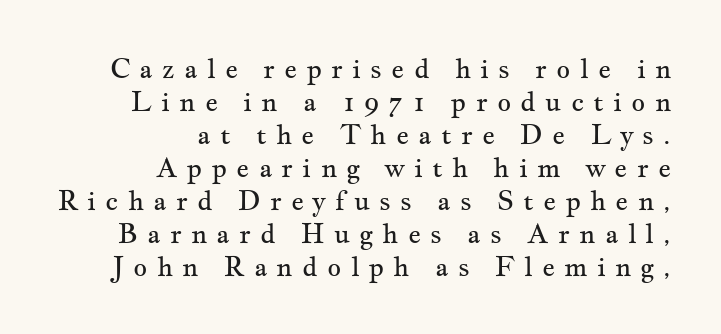
These lines were composed using upright roman letters. One-word summary of the alignment: right. The gap between lines stays unmarked. The face looks like a standard text weight, possibly lighter. Characters follow at a spacing far wider than the type designer built in.
